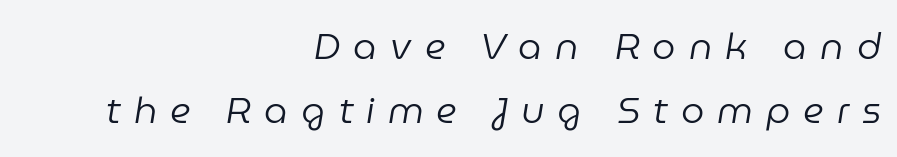
{"italic": "yes", "lean": "right", "slant_degrees": 9, "bold": "no", "weight": "regular", "width": "normal", "stroke_contrast": "low", "x_height": "medium", "monospaced": "no", "underline": "no", "align": "right", "line_spacing_ratio": 1.74, "letter_spacing": "wide", "letter_spacing_em": 0.35, "glyph_px": 37}
